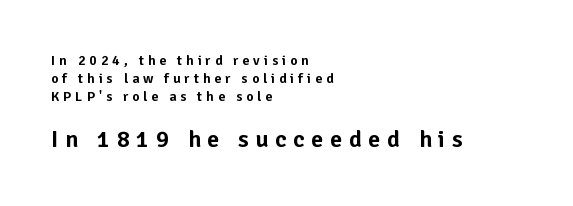
The foot of each line stays bare and open. Quick note: interline space is typical. Characters follow at a spacing far wider than the type designer built in. These lines stack with their left ends in a neat column. Posture: vertical. Small over large — that's the arrangement of the two blocks here.
